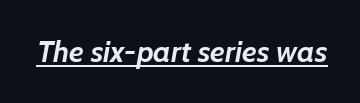
{"italic": "yes", "lean": "right", "slant_degrees": 7, "bold": "yes", "weight": "semibold", "width": "normal", "stroke_contrast": "low", "x_height": "medium", "monospaced": "no", "underline": "yes", "letter_spacing": "normal", "letter_spacing_em": 0.0, "glyph_px": 30}
